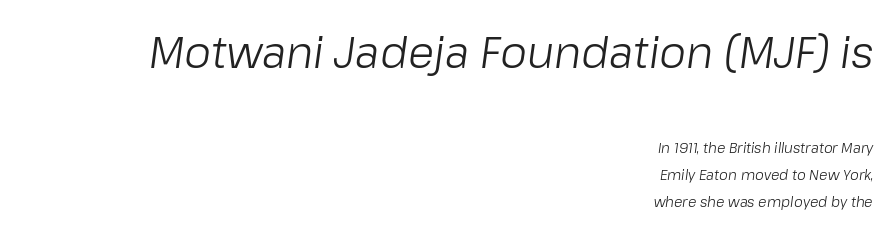
The image shows 43 px light type, italic (leaning right); set right-aligned, loose line spacing (1.93x), normal letter spacing, not underlined; the first (top) block is 3.07x larger; low stroke contrast and a medium x-height.
